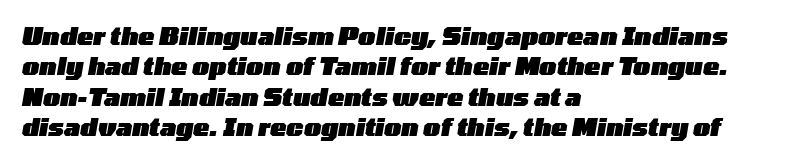
The image shows 24 px bold type, italic (leaning right); set left-aligned, normal line spacing (1.27x), normal letter spacing, not underlined.
